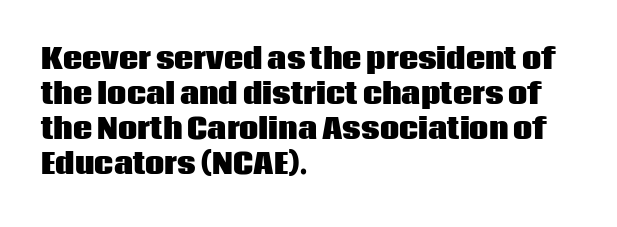
{"italic": "no", "bold": "yes", "underline": "no", "align": "left", "line_spacing": "normal", "line_spacing_ratio": 1.3, "letter_spacing": "normal", "letter_spacing_em": 0.0, "glyph_px": 27}
